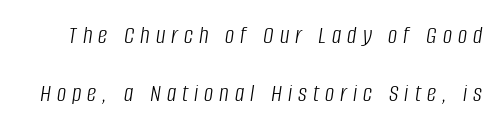
The image shows 26 px text type, italic (leaning right); set loose line spacing (2.23x), unusually wide letter spacing (+0.23 em), not underlined.
